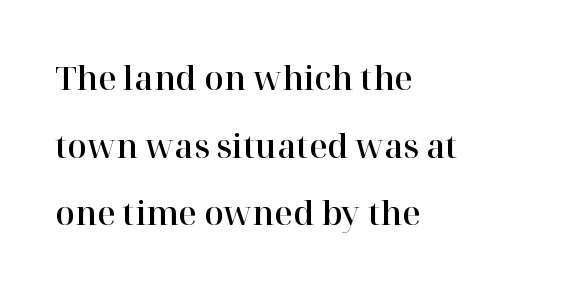
The rendering shows small feet on the letterforms — a serif design. Vertical strokes here are truly vertical. The type is set solid horizontally, with unmodified tracking. Think of a printed novel: that variable character pitch is what you see here.
